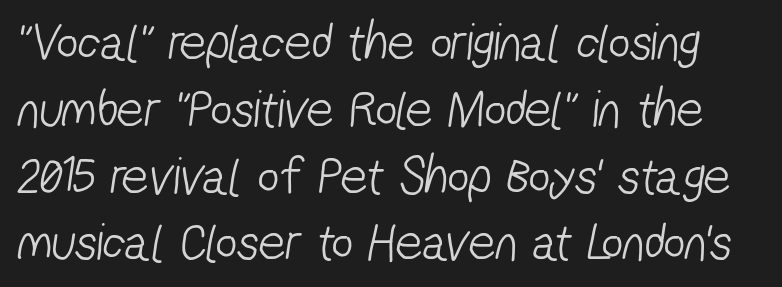
Q: Is the text bold? A: No.
Q: Is the typeface a serif or a sans-serif typeface? A: Sans-serif.
Q: Is the text underlined? A: No.
Q: Is the spacing between letters normal or unusually wide? A: Normal.
Q: Is the spacing between lines tight, normal or loose? A: Normal.
Q: Width (condensed, normal, or wide)? A: Condensed.
Q: Stroke contrast? A: Low.
Q: x-height? A: Medium.
Q: Monospaced? A: No.
